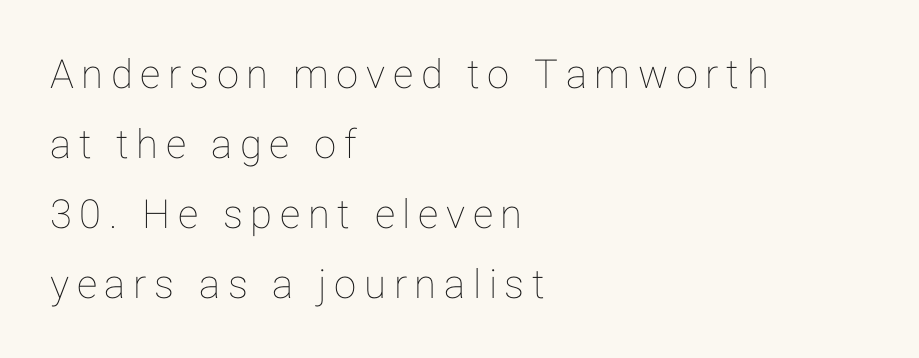
Q: Is the text italic (slanted)? A: No, it is upright.
Q: Is the text underlined? A: No.
Q: How is the paragraph aligned? A: Left-aligned.
Q: Width (condensed, normal, or wide)? A: Normal.
Q: Stroke contrast? A: Low.
Q: x-height? A: Medium.
Q: Monospaced? A: No.
